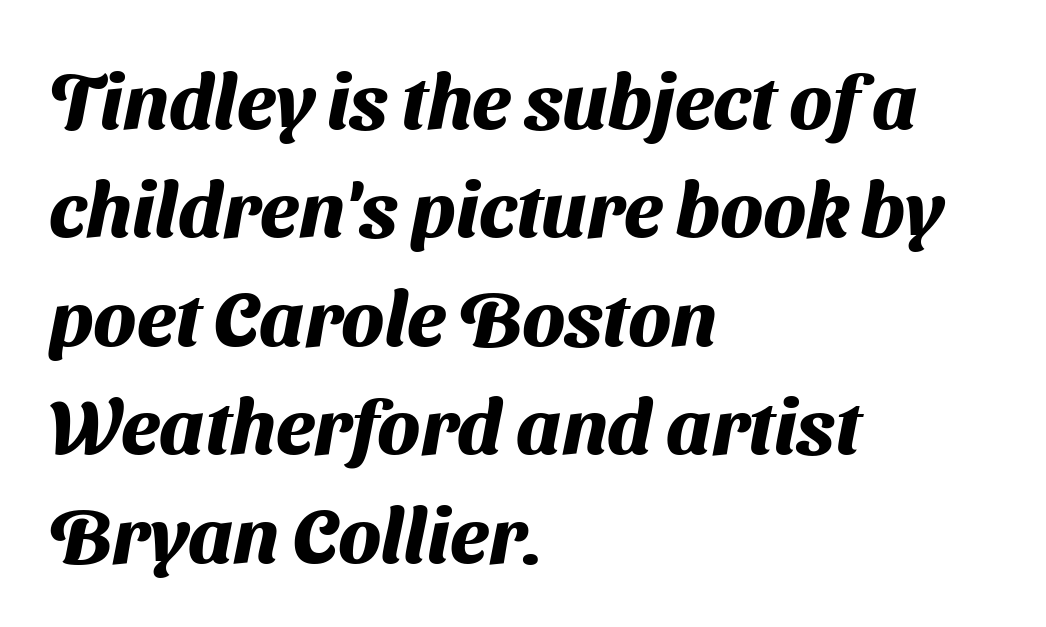
The image shows 78 px heavy sans-serif type; set left-aligned, normal line spacing (1.39x), normal letter spacing, not underlined; medium stroke contrast and a medium x-height.
